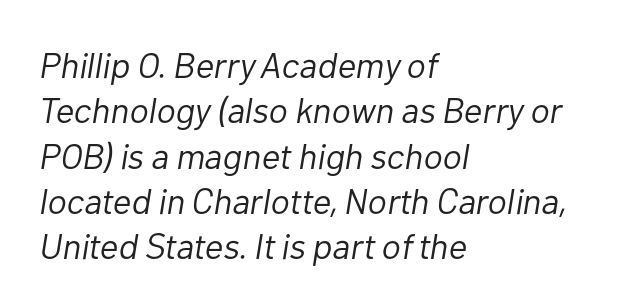
Q: Is the text bold? A: No.
Q: Is the text italic (slanted)? A: Yes, it leans right by about 10 degrees.
Q: Is the text underlined? A: No.
Q: How is the paragraph aligned? A: Left-aligned.
Q: Is the spacing between letters normal or unusually wide? A: Normal.
Q: Is the spacing between lines tight, normal or loose? A: Normal.
Q: Width (condensed, normal, or wide)? A: Normal.
Q: Stroke contrast? A: Low.
Q: x-height? A: Medium.
Q: Monospaced? A: No.
